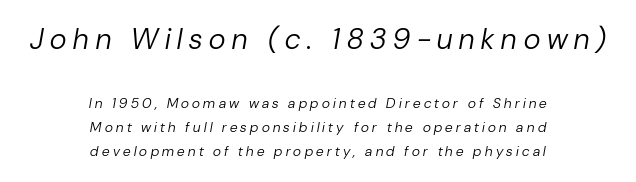
Q: Is the text bold? A: No.
Q: Is the text italic (slanted)? A: Yes, it leans right by about 10 degrees.
Q: Is the text underlined? A: No.
Q: How is the paragraph aligned? A: Centered.
Q: Is the spacing between letters normal or unusually wide? A: Unusually wide.
Q: Which block of text is set in a larger size, the first (top) or the second (bottom)? A: The first (top) one.
Q: Width (condensed, normal, or wide)? A: Normal.
Q: Stroke contrast? A: Low.
Q: x-height? A: Medium.
Q: Monospaced? A: No.
